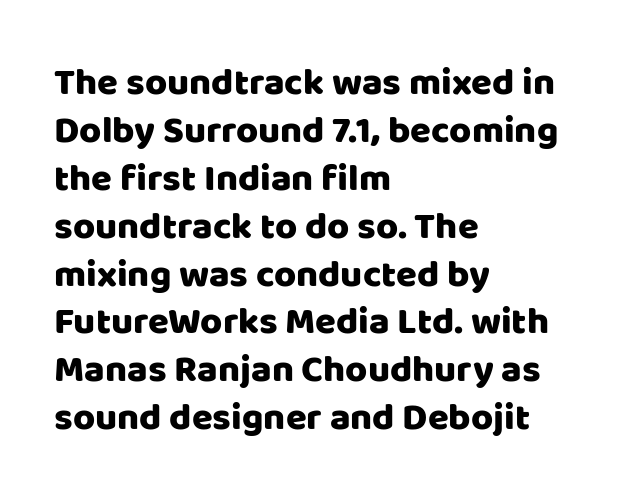
Q: Is the text italic (slanted)? A: No, it is upright.
Q: Is the typeface a serif or a sans-serif typeface? A: Sans-serif.
Q: Is the text underlined? A: No.
Q: How is the paragraph aligned? A: Left-aligned.
Q: Is the spacing between letters normal or unusually wide? A: Normal.
Q: Is the spacing between lines tight, normal or loose? A: Normal.
Q: Width (condensed, normal, or wide)? A: Normal.
Q: Stroke contrast? A: Low.
Q: x-height? A: Large.
Q: Monospaced? A: No.
